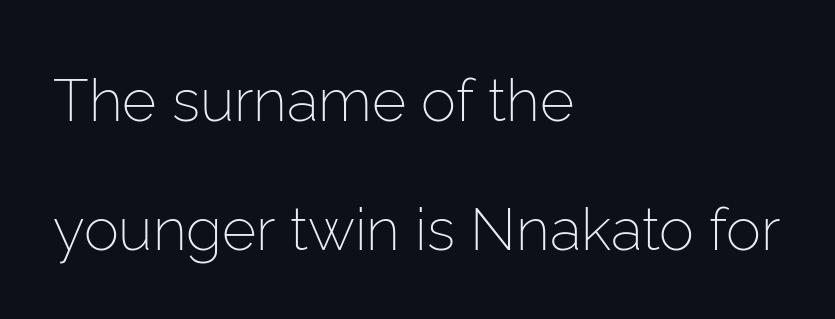
Q: Is the text bold? A: No.
Q: Is the text italic (slanted)? A: No, it is upright.
Q: Is the typeface a serif or a sans-serif typeface? A: Sans-serif.
Q: Is the text underlined? A: No.
Q: How is the paragraph aligned? A: Left-aligned.
Q: Is the spacing between letters normal or unusually wide? A: Normal.
Q: Is the spacing between lines tight, normal or loose? A: Loose.
Q: Width (condensed, normal, or wide)? A: Normal.
Q: Stroke contrast? A: Low.
Q: x-height? A: Medium.
Q: Monospaced? A: No.
